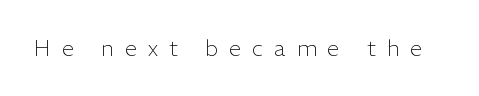
The image shows 22 px text type, upright; set unusually wide letter spacing (+0.5 em), not underlined.
